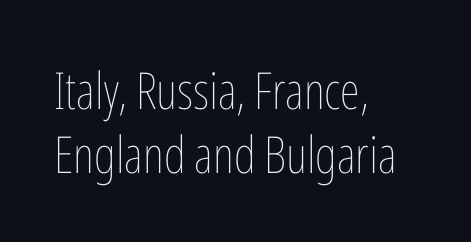
Q: Is the text bold? A: No.
Q: Is the text italic (slanted)? A: No, it is upright.
Q: Is the text underlined? A: No.
Q: How is the paragraph aligned? A: Left-aligned.
Q: Is the spacing between letters normal or unusually wide? A: Normal.
Q: Is the spacing between lines tight, normal or loose? A: Normal.
Q: Width (condensed, normal, or wide)? A: Condensed.
Q: Stroke contrast? A: Low.
Q: x-height? A: Medium.
Q: Monospaced? A: No.
